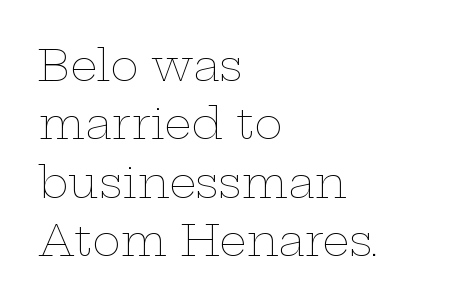
The type sits square on the baseline with zero lean. Line beginnings align vertically; line endings do not. Successive baselines arrive at the customary interval. Words float on clear page, feet unadorned. A typesetter would call this proportional, since set widths differ per character.
